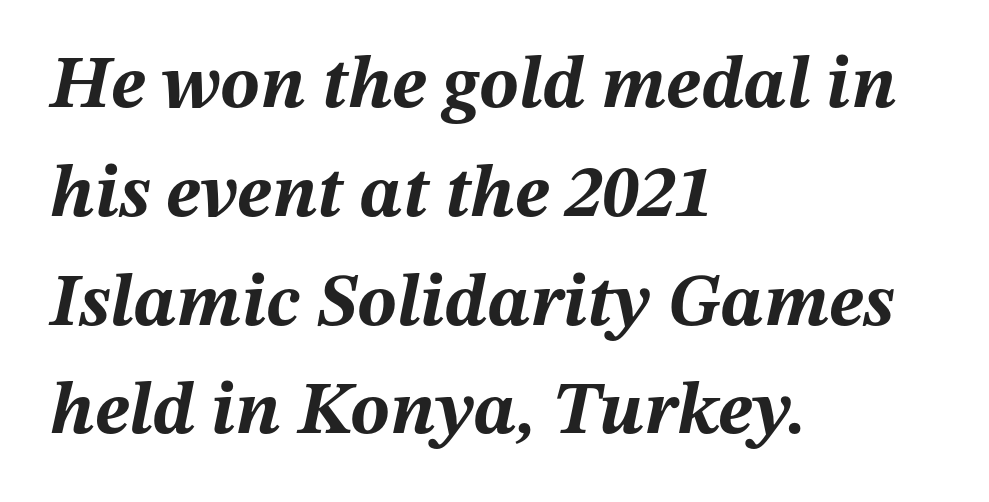
The image shows 74 px bold type, italic (leaning right); set left-aligned, normal line spacing (1.47x), normal letter spacing, not underlined; medium stroke contrast and a medium x-height.
